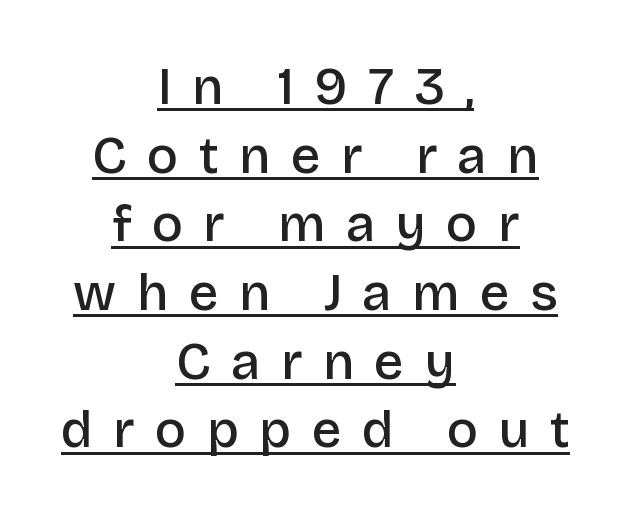
{"serif": "no", "italic": "no", "bold": "semi", "weight": "semibold", "width": "normal", "stroke_contrast": "low", "x_height": "large", "monospaced": "no", "underline": "yes", "align": "center", "line_spacing": "normal", "line_spacing_ratio": 1.32, "letter_spacing": "wide", "letter_spacing_em": 0.39, "glyph_px": 52}
